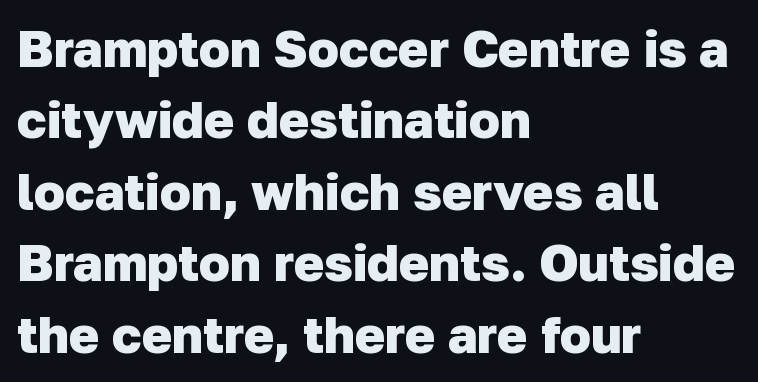
The image shows 51 px heavy sans-serif type; set left-aligned, normal line spacing (1.4x), normal letter spacing, not underlined; low stroke contrast and a medium x-height.
